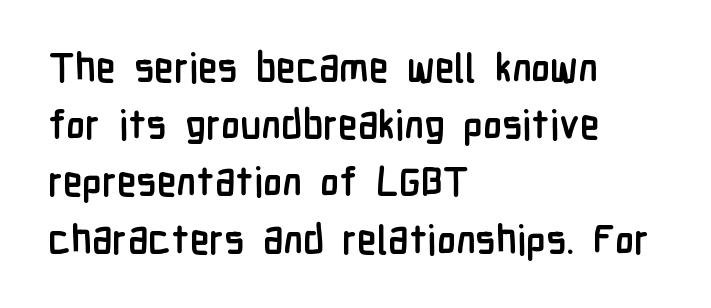
Q: Is the text bold? A: Yes.
Q: Is the text italic (slanted)? A: No, it is upright.
Q: Is the typeface a serif or a sans-serif typeface? A: Sans-serif.
Q: Is the text underlined? A: No.
Q: How is the paragraph aligned? A: Left-aligned.
Q: Is the spacing between letters normal or unusually wide? A: Normal.
Q: Is the spacing between lines tight, normal or loose? A: Normal.
Q: Width (condensed, normal, or wide)? A: Condensed.
Q: Stroke contrast? A: Low.
Q: x-height? A: Medium.
Q: Monospaced? A: No.
